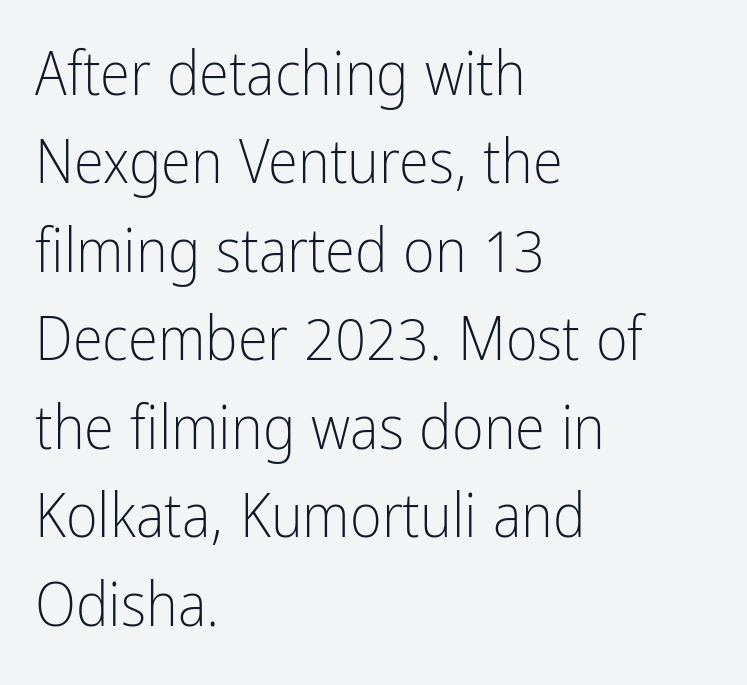
{"serif": "no", "italic": "no", "bold": "no", "weight": "light", "width": "condensed", "stroke_contrast": "low", "x_height": "medium", "monospaced": "no", "underline": "no", "align": "left", "line_spacing": "normal", "line_spacing_ratio": 1.45, "letter_spacing": "normal", "letter_spacing_em": 0.0, "glyph_px": 61}
